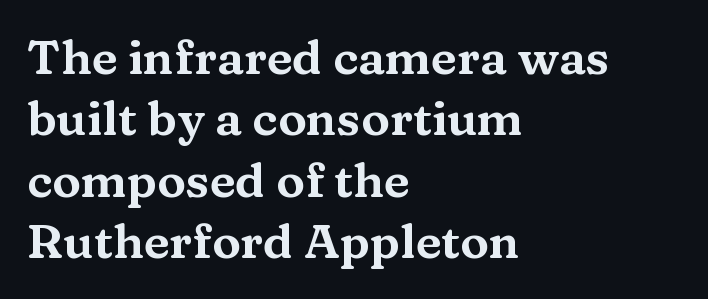
Characters follow at the spacing the type designer built in. Unlike a clean sans, this face finishes its strokes with serifs. Each letter keeps its own natural width here, so spacing adapts to shape. Beneath every word, the page is bare. This sample keeps an unexceptional amount of space between lines. Each line starts at the same left margin while the right side varies.
